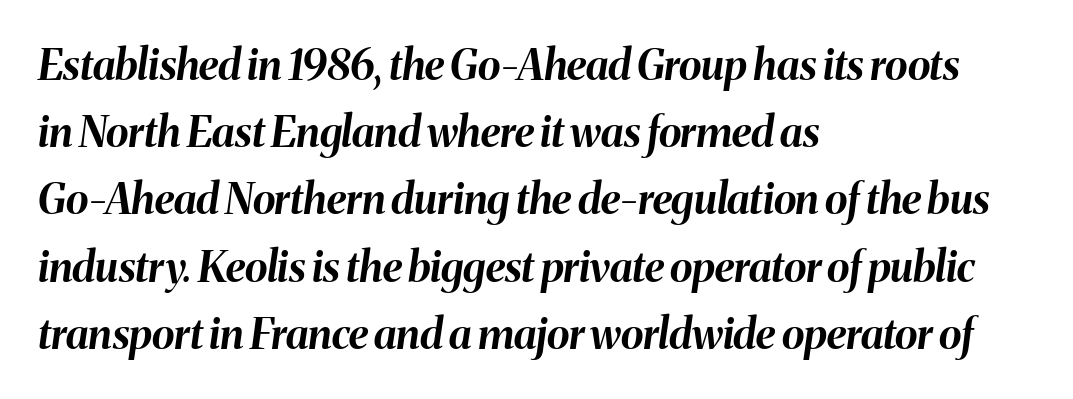
The image shows 42 px bold type, italic (leaning right); set left-aligned, normal line spacing (1.6x), normal letter spacing, not underlined; medium stroke contrast and a medium x-height.
